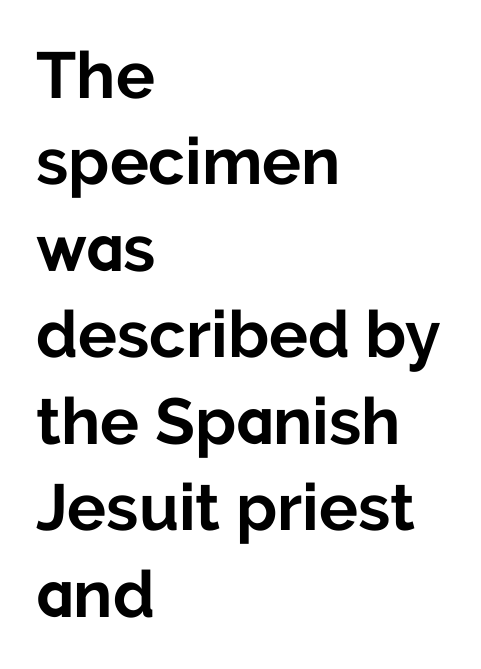
Is this a fixed-width face? No — the glyphs have proportional, varying widths. There is no visible air inserted between adjacent glyphs. Set as a true bold cut, around the 700 mark. Any mark beneath the type? The region is blank. Unlike italic type, these characters show no tilt at all. The text was rendered using a sans face with plain stroke endings.
